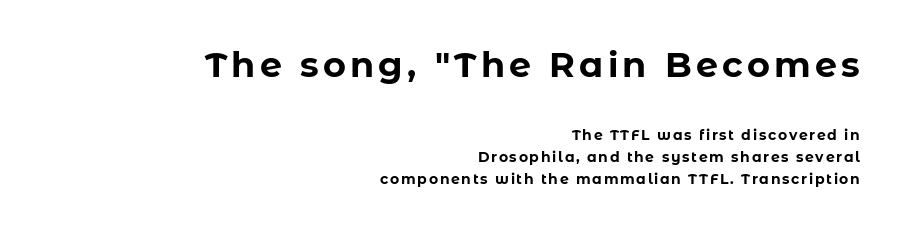
{"serif": "no", "italic": "no", "bold": "yes", "weight": "bold", "width": "normal", "stroke_contrast": "low", "x_height": "medium", "monospaced": "no", "underline": "no", "align": "right", "line_spacing": "normal", "line_spacing_ratio": 1.57, "larger_block": "first", "size_ratio": 2.5, "glyph_px": 35}
